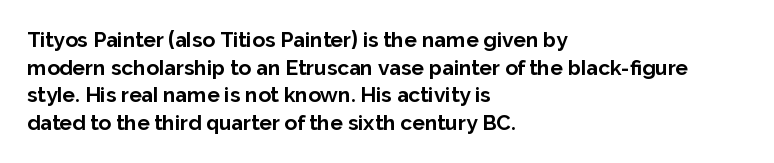
The image shows 21 px bold type, upright; set left-aligned, normal line spacing (1.32x), normal letter spacing, not underlined.
